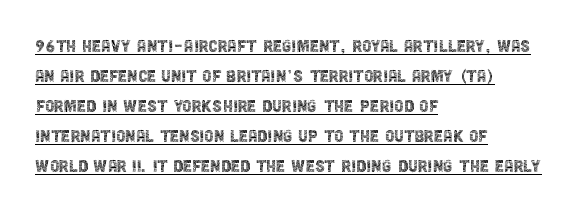
A light-to-regular cut is what we see here. This sample uses an upright cut, with every glyph sitting square on the baseline. The passage shown stacks its lines at a standard gap. Each line starts at the same left margin while the right side varies. The glyphs are accompanied by a horizontal stroke just below them. These lines keep a tight, regular rhythm from letter to letter.
